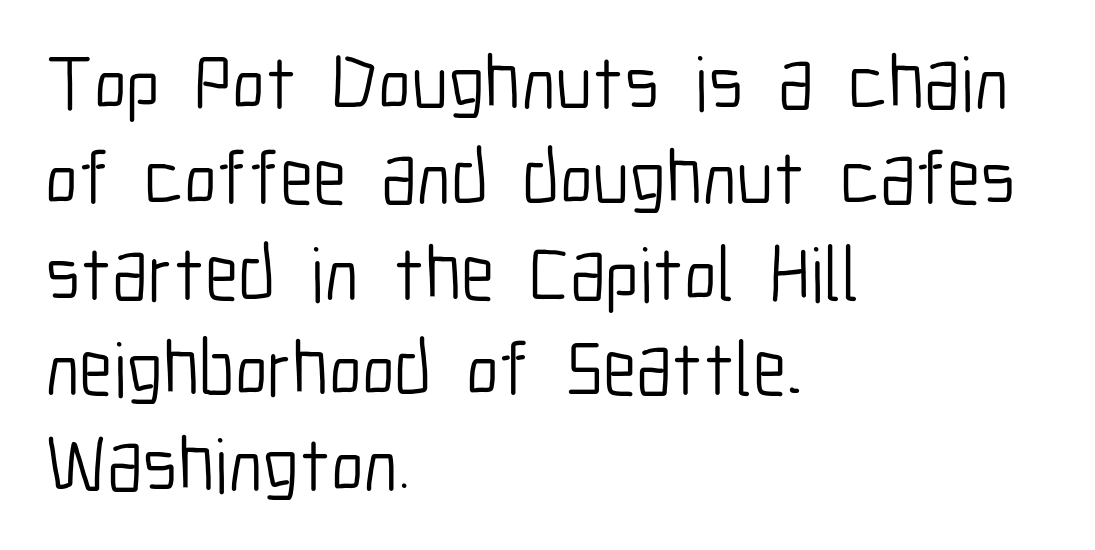
{"serif": "no", "italic": "no", "bold": "no", "weight": "light", "width": "condensed", "stroke_contrast": "low", "x_height": "medium", "monospaced": "no", "underline": "no", "align": "left", "line_spacing_ratio": 1.24, "letter_spacing": "normal", "letter_spacing_em": 0.0, "glyph_px": 77}
